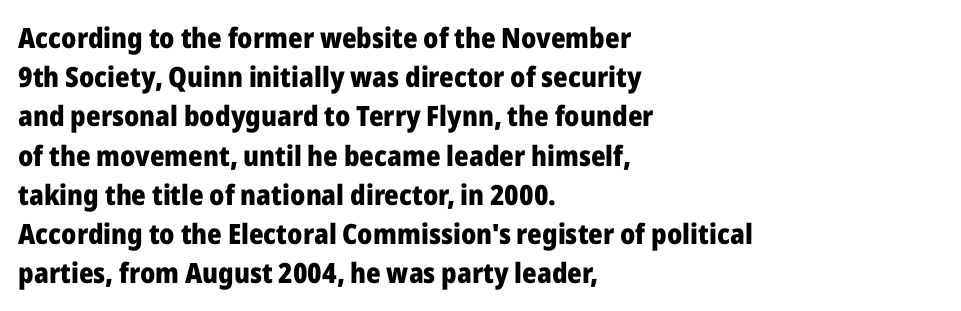
Q: Is the text bold? A: Yes.
Q: Is the text italic (slanted)? A: No, it is upright.
Q: Is the typeface a serif or a sans-serif typeface? A: Sans-serif.
Q: Is the text underlined? A: No.
Q: How is the paragraph aligned? A: Left-aligned.
Q: Is the spacing between letters normal or unusually wide? A: Normal.
Q: Is the spacing between lines tight, normal or loose? A: Normal.
Q: Width (condensed, normal, or wide)? A: Normal.
Q: Stroke contrast? A: Low.
Q: x-height? A: Medium.
Q: Monospaced? A: No.
